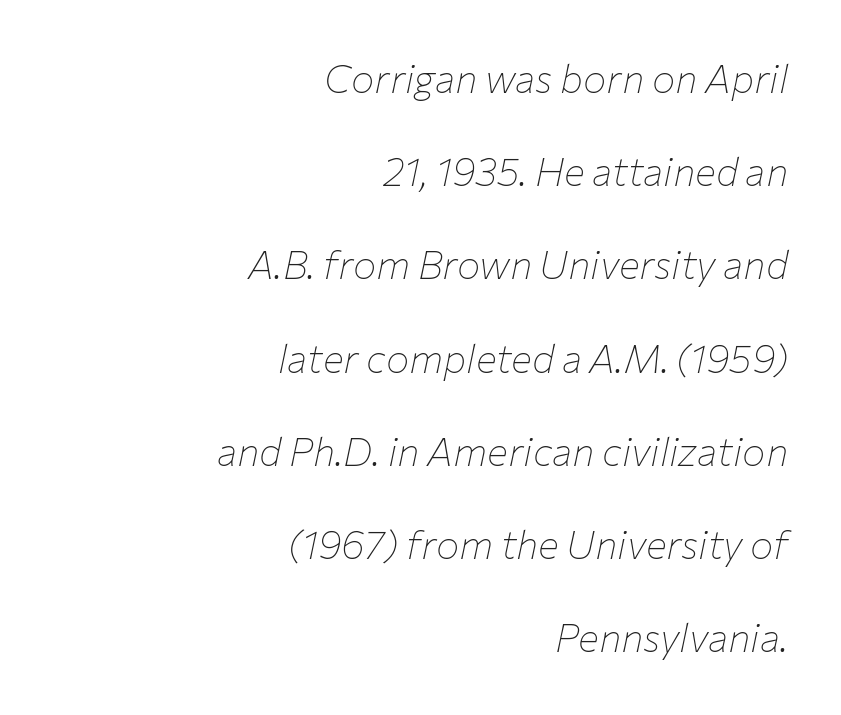
{"italic": "yes", "lean": "right", "slant_degrees": 12, "bold": "no", "weight": "thin", "width": "normal", "stroke_contrast": "low", "x_height": "medium", "monospaced": "no", "underline": "no", "align": "right", "line_spacing": "loose", "line_spacing_ratio": 2.39, "letter_spacing": "normal", "letter_spacing_em": 0.0, "glyph_px": 39}
